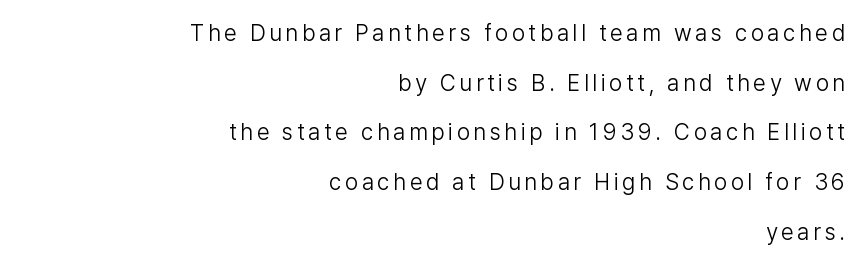
{"italic": "no", "bold": "no", "underline": "no", "align": "right", "line_spacing": "loose", "line_spacing_ratio": 2.16, "glyph_px": 23}
